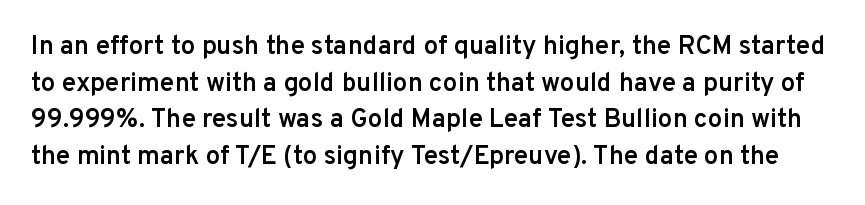
The image shows 26 px text type, upright; set normal line spacing (1.41x), normal letter spacing, not underlined.
